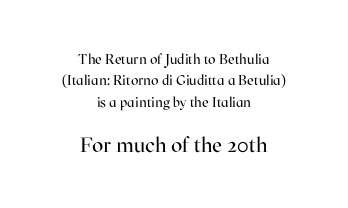
Does the leading feel generous? No, just average. Rendered with straight, roman letterforms. Of the two passages, the one underneath uses the larger point size. In CSS terms this would be text-align: center. Summary of weight: not heavy and not bold.
